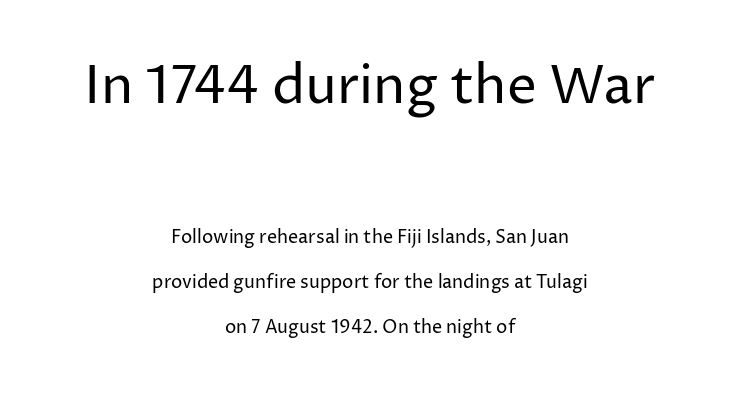
Q: Is the text bold? A: No.
Q: Is the text italic (slanted)? A: No, it is upright.
Q: Is the typeface a serif or a sans-serif typeface? A: Sans-serif.
Q: Is the text underlined? A: No.
Q: How is the paragraph aligned? A: Centered.
Q: Is the spacing between letters normal or unusually wide? A: Normal.
Q: Is the spacing between lines tight, normal or loose? A: Loose.
Q: Which block of text is set in a larger size, the first (top) or the second (bottom)? A: The first (top) one.
Q: Width (condensed, normal, or wide)? A: Normal.
Q: Stroke contrast? A: Low.
Q: x-height? A: Medium.
Q: Monospaced? A: No.
